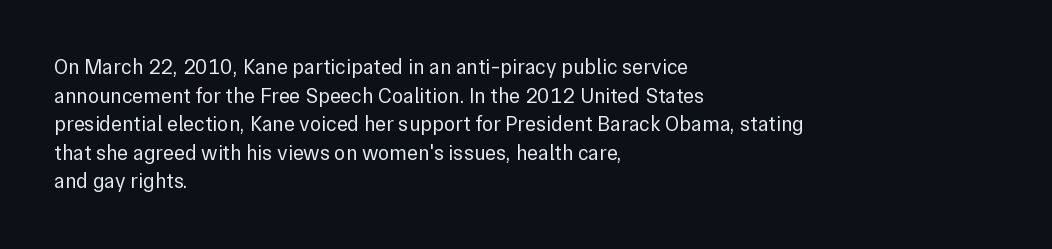
Line beginnings align vertically; line endings do not. Whoever set this chose a conventional vertical rhythm. Stroke mass is kept to a normal reading level or below. Nobody touched the tracking dial on this one.
